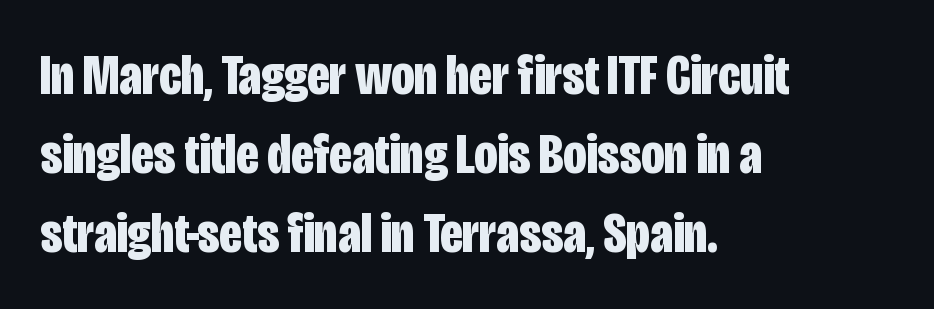
Letters rest on an invisible, unmarked baseline. Observe the ordinary spacing: letters are neighbours, not strangers. If you measured baseline to baseline, you'd find a middling distance. Stroke thickness is high; the sample reads as a true bold. Horizontal alignment here is leftward, the default for most running prose.
